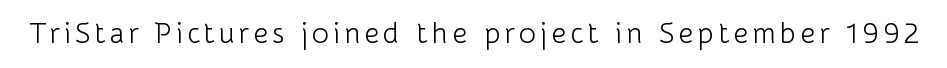
{"serif": "no", "italic": "no", "bold": "no", "weight": "light", "width": "normal", "stroke_contrast": "low", "x_height": "medium", "monospaced": "no", "underline": "no", "glyph_px": 29}
